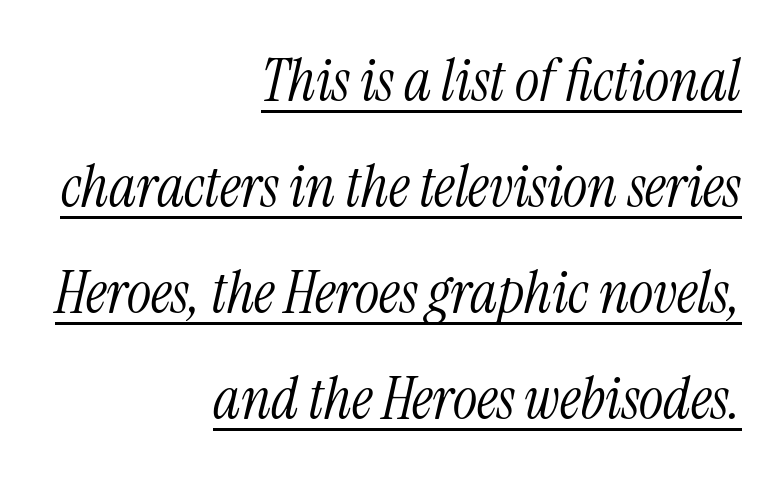
{"serif": "yes", "italic": "yes", "lean": "right", "slant_degrees": 13, "bold": "no", "weight": "light", "width": "condensed", "stroke_contrast": "medium", "x_height": "medium", "monospaced": "no", "underline": "yes", "align": "right", "line_spacing_ratio": 1.83, "letter_spacing": "normal", "letter_spacing_em": 0.0, "glyph_px": 58}
